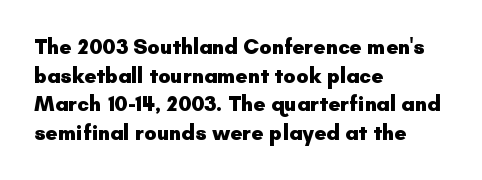
Notice how descenders clear the ascenders below comfortably — that's standard leading. Clear beneath every line of the passage. These lines are set flush left with a ragged right edge. The type sits square on the baseline with zero lean. Each word holds together tightly as a unit, with standard inter-letter gaps.
